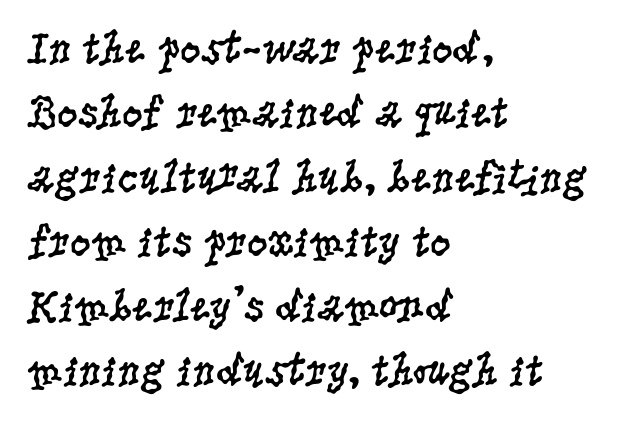
{"serif": "yes", "bold": "no", "weight": "regular", "width": "condensed", "stroke_contrast": "low", "x_height": "large", "monospaced": "no", "underline": "no", "align": "left", "line_spacing": "normal", "line_spacing_ratio": 1.4, "letter_spacing": "normal", "letter_spacing_em": 0.0, "glyph_px": 46}
